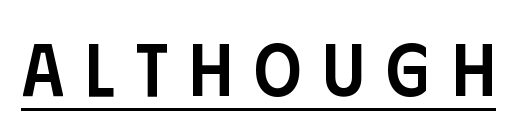
{"serif": "no", "italic": "no", "bold": "semi", "weight": "semibold", "width": "condensed", "stroke_contrast": "low", "x_height": "large", "monospaced": "no", "underline": "yes", "letter_spacing": "wide", "letter_spacing_em": 0.29, "glyph_px": 74}
